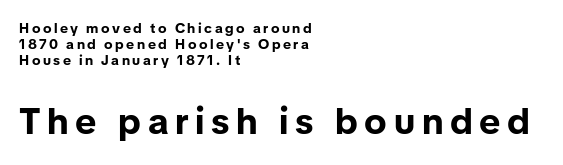
Which of the two is more prominent by size? The second, at the bottom. Interline gaps are noticeably narrow in this sample. The specimen reads as upright at a glance. The text block is weighted toward the left margin, trailing off unevenly rightward. Are there feet on the stems? There aren't — it's a sans. You'd pick this weight for a headline — it's a proper bold.
